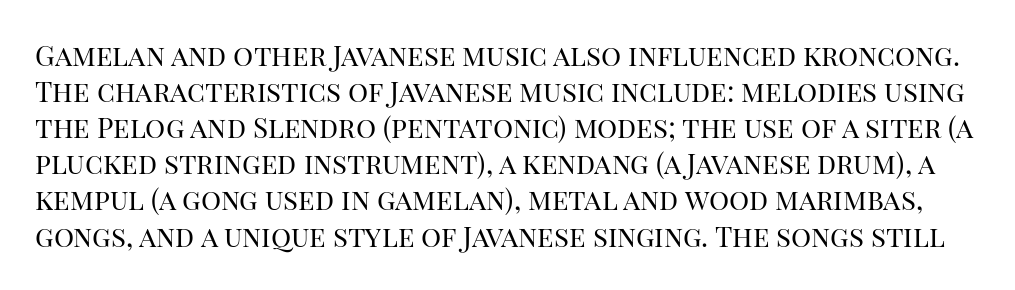
Q: Is the text bold? A: No.
Q: Is the text italic (slanted)? A: No, it is upright.
Q: Is the typeface a serif or a sans-serif typeface? A: Serif.
Q: Is the text underlined? A: No.
Q: Is the spacing between letters normal or unusually wide? A: Normal.
Q: Is the spacing between lines tight, normal or loose? A: Normal.
Q: Width (condensed, normal, or wide)? A: Normal.
Q: Stroke contrast? A: High.
Q: x-height? A: Large.
Q: Monospaced? A: No.
